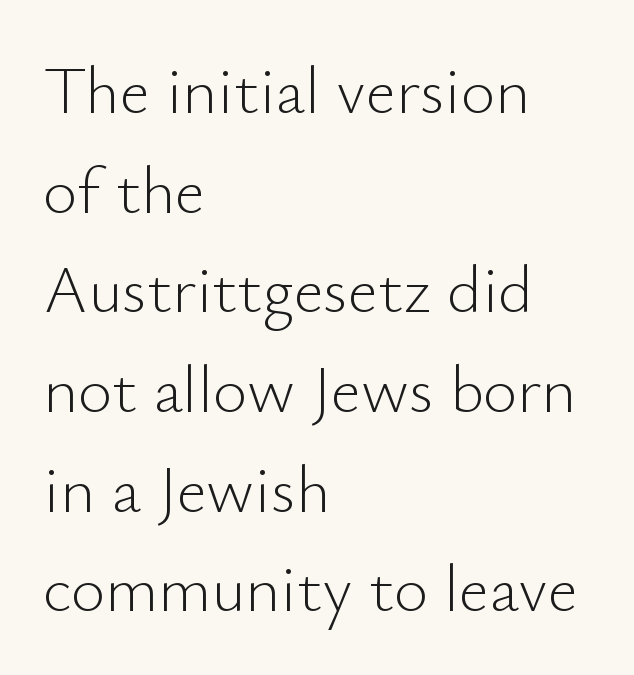
Q: Is the text bold? A: No.
Q: Is the text italic (slanted)? A: No, it is upright.
Q: Is the typeface a serif or a sans-serif typeface? A: Sans-serif.
Q: Is the text underlined? A: No.
Q: How is the paragraph aligned? A: Left-aligned.
Q: Is the spacing between letters normal or unusually wide? A: Normal.
Q: Is the spacing between lines tight, normal or loose? A: Normal.
Q: Width (condensed, normal, or wide)? A: Normal.
Q: Stroke contrast? A: Low.
Q: x-height? A: Small.
Q: Monospaced? A: No.
